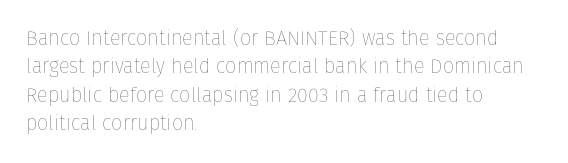
The image shows 20 px text type, upright; set left-aligned, normal line spacing (1.42x), normal letter spacing, not underlined.
